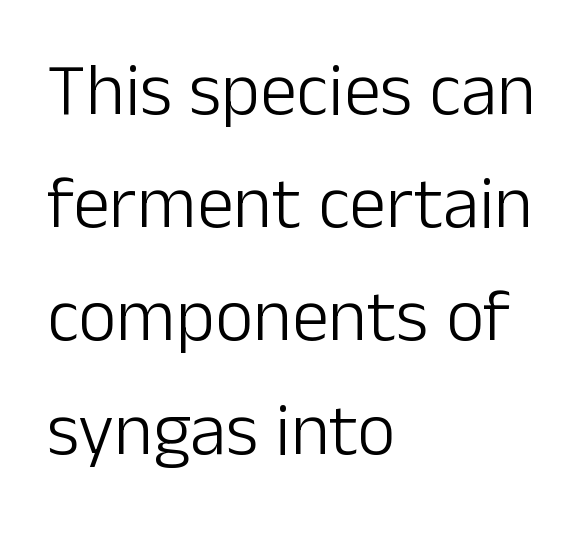
The lines are quadded left. Do the letters lean? They stand straight. Weight: in the light-to-regular range. Spacing verdict: proportional, widths tailored to each character.
